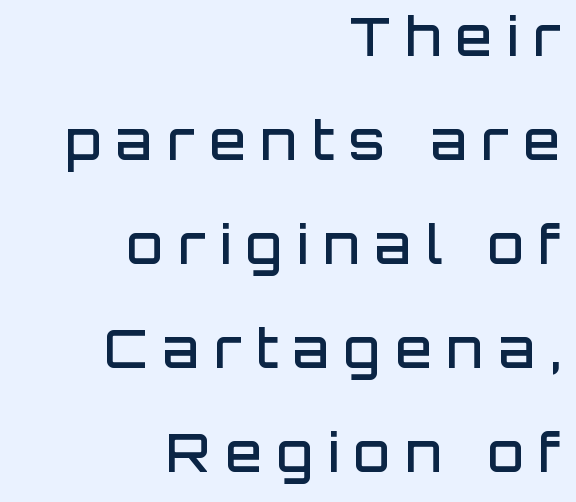
The words here are not underlined. In terms of leading, this rendering errs on the spacious side. The rendering uses natural spacing where letterforms have individual widths. Observe the absence of serifs on each vertical stroke in this sample.
